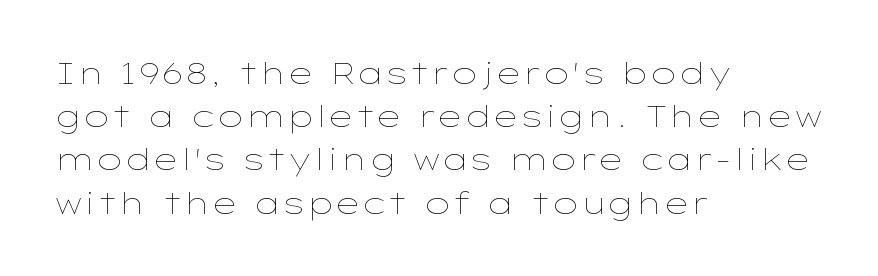
The image shows 30 px thin, wide type, upright; set left-aligned, normal line spacing (1.44x), normal letter spacing, not underlined; low stroke contrast and a medium x-height.
